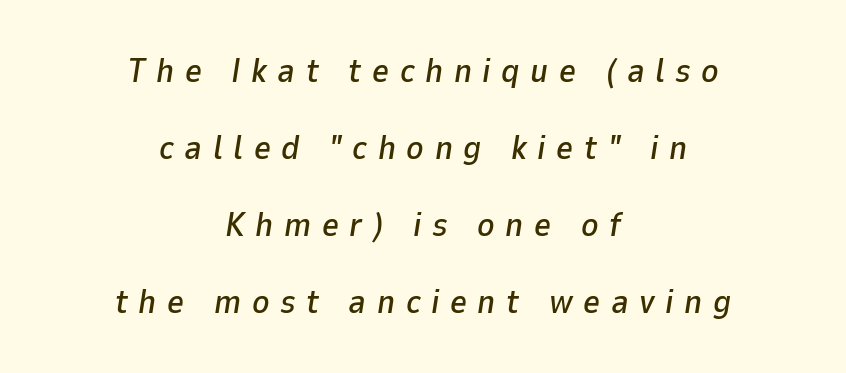
The image shows 33 px text type, italic (leaning right); set centered, loose line spacing (2.33x), unusually wide letter spacing (+0.32 em), not underlined; low stroke contrast and a medium x-height.
